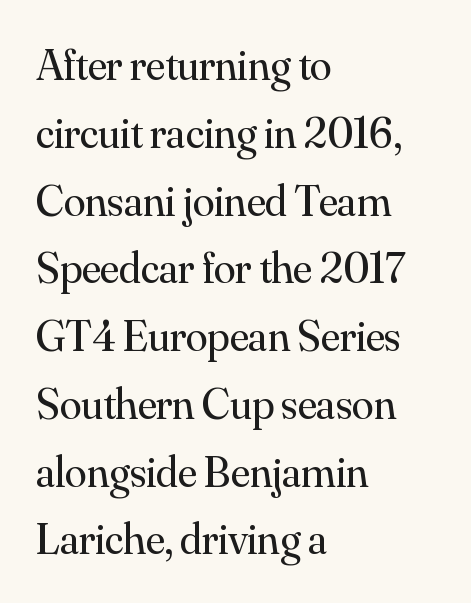
Short note: letters normally spaced. Serifs: yes, visible at the terminals of the letterforms. The letters advance in unequal steps, a hallmark of proportional type. Do the letters lean? They stand straight. The typeface has the unassuming heft of standard copy or less. The typesetter chose a ragged-right arrangement here.
